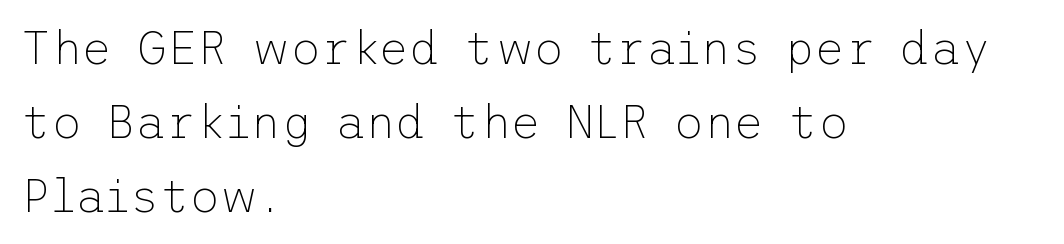
The image shows 47 px thin sans-serif type, upright; set left-aligned, normal line spacing (1.57x), normal letter spacing, not underlined; low stroke contrast and a medium x-height.
